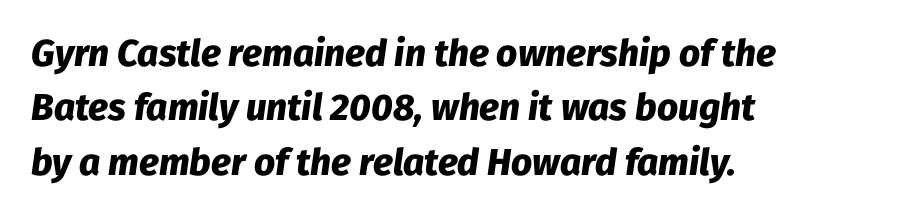
Q: Is the text bold? A: Yes.
Q: Is the text italic (slanted)? A: Yes, it leans right by about 8 degrees.
Q: Is the text underlined? A: No.
Q: How is the paragraph aligned? A: Left-aligned.
Q: Is the spacing between letters normal or unusually wide? A: Normal.
Q: Is the spacing between lines tight, normal or loose? A: Normal.
Q: Width (condensed, normal, or wide)? A: Normal.
Q: Stroke contrast? A: Low.
Q: x-height? A: Medium.
Q: Monospaced? A: No.
